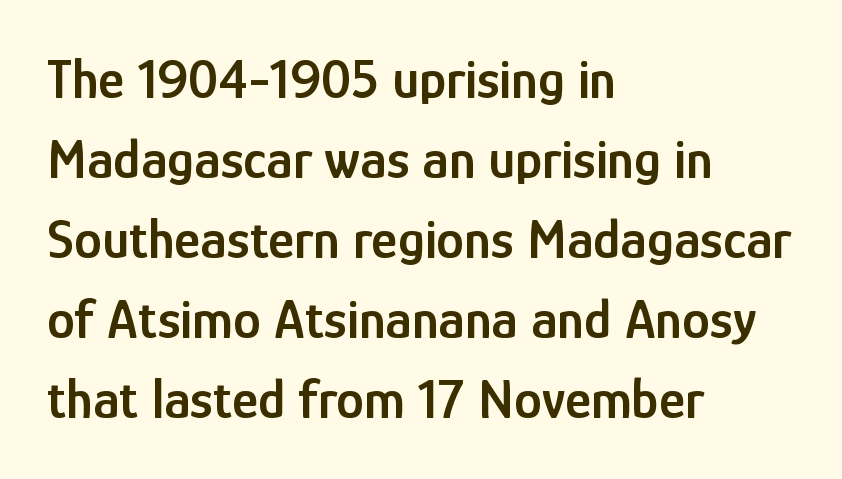
Horizontal alignment here is leftward, the default for most running prose. Letters rest on an invisible, unmarked baseline. These lines are rendered in a variable-pitch font. Letterform terminals end flat and unadorned throughout the passage. Vertical spacing — default.
